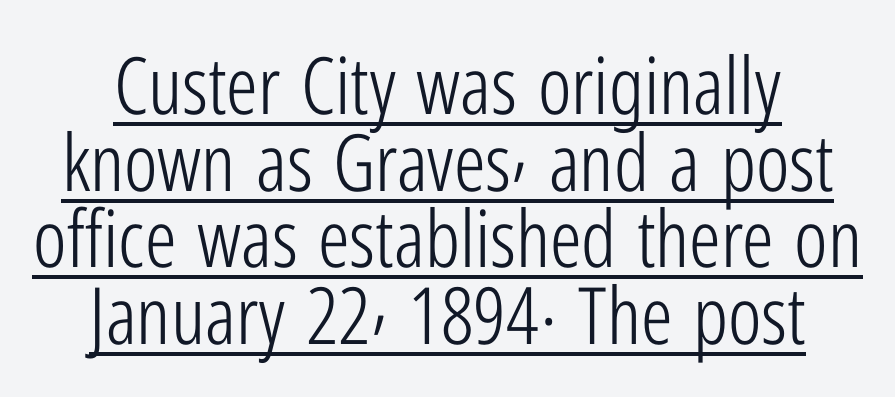
You can tell it's not italic because the verticals are truly vertical. Compared with typical paragraphs, the rows here are closer together. Is there an underline? Yes — a line sits under the letters. This sample has the flowing, uneven cadence of proportional lettering. Default kerning and tracking; the words read as compact shapes.
